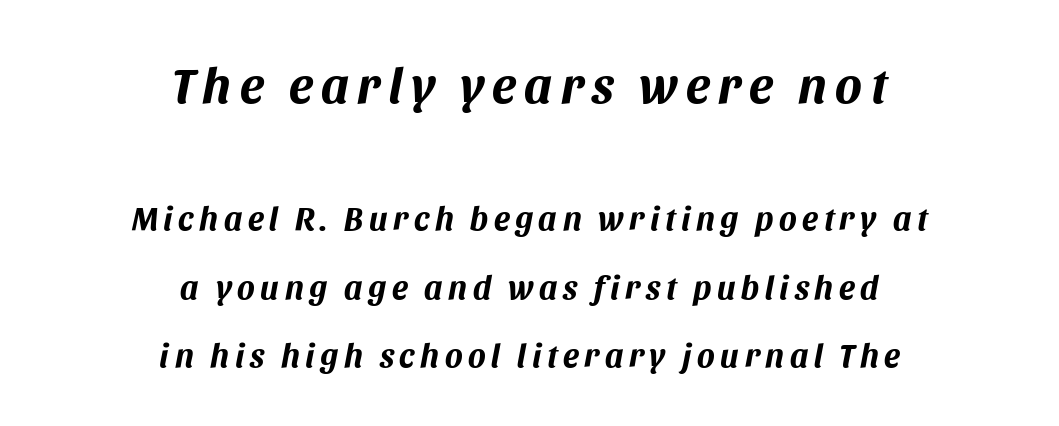
An italicized treatment has been applied to the whole sample. Looks like regular typesetting: each glyph gets only the width it needs. In this sample the first text group is rendered at the bigger scale. A student would call this center alignment; a typographer would say set centered.
